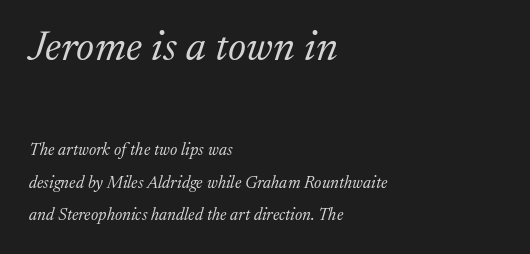
Slant detected: the letters are inclined. Layout note: lines flush left. Looks like regular typesetting: each glyph gets only the width it needs. Letter spacing: default. Students, observe: this is what heavily led, spacious text looks like. This rendering employs a face with finishing strokes, i.e., a serif.
